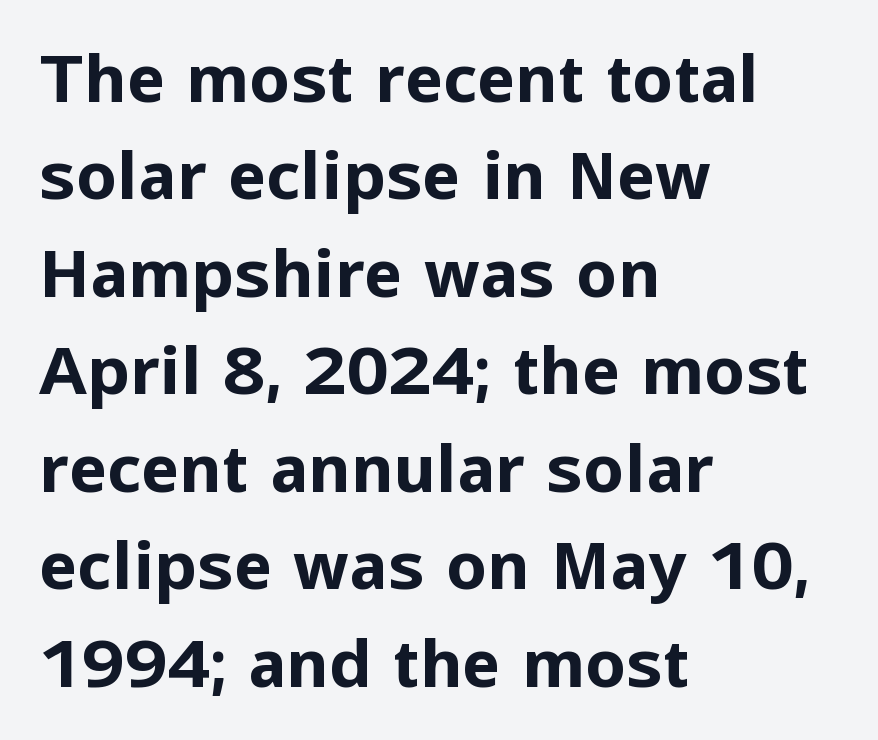
Q: Is the text bold? A: Yes.
Q: Is the text italic (slanted)? A: No, it is upright.
Q: Is the typeface a serif or a sans-serif typeface? A: Sans-serif.
Q: Is the text underlined? A: No.
Q: How is the paragraph aligned? A: Left-aligned.
Q: Is the spacing between letters normal or unusually wide? A: Normal.
Q: Is the spacing between lines tight, normal or loose? A: Normal.
Q: Width (condensed, normal, or wide)? A: Normal.
Q: Stroke contrast? A: Low.
Q: x-height? A: Medium.
Q: Monospaced? A: No.
